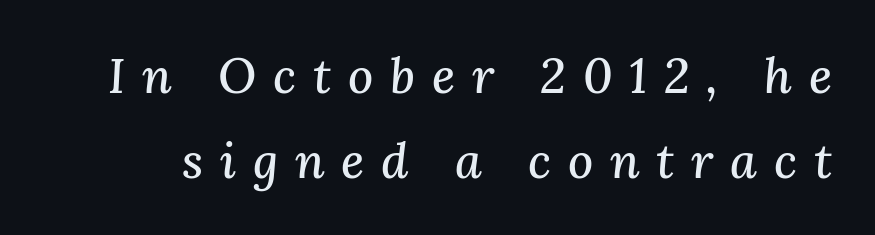
{"serif": "yes", "italic": "yes", "lean": "right", "slant_degrees": 3, "width": "normal", "stroke_contrast": "medium", "x_height": "medium", "monospaced": "no", "underline": "no", "line_spacing_ratio": 1.73, "letter_spacing": "wide", "letter_spacing_em": 0.34, "glyph_px": 49}
